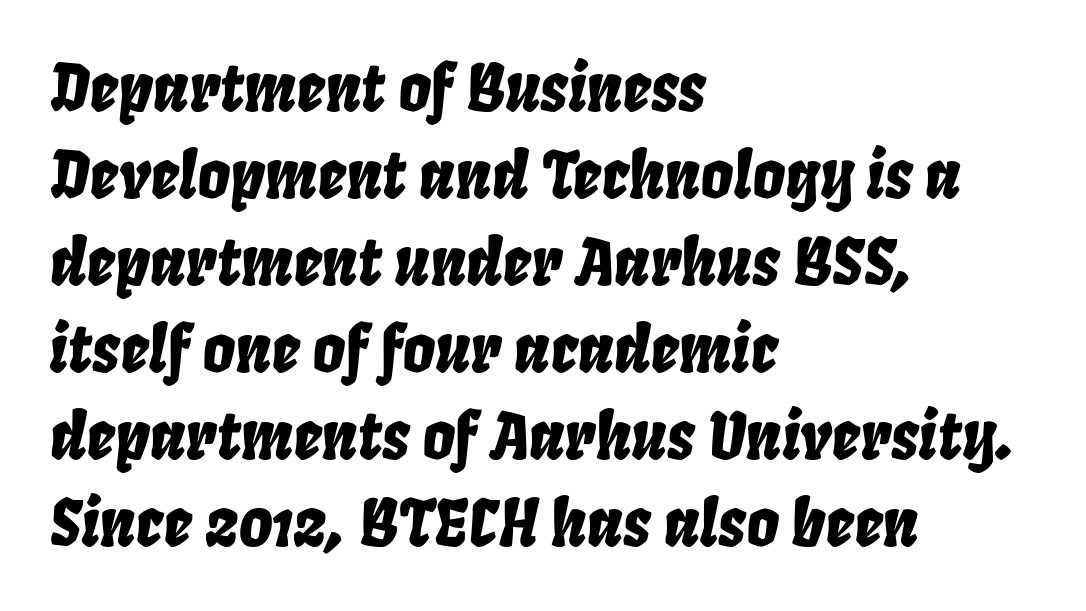
{"italic": "yes", "lean": "right", "slant_degrees": 8, "width": "condensed", "stroke_contrast": "low", "x_height": "large", "monospaced": "no", "underline": "no", "align": "left", "line_spacing": "normal", "line_spacing_ratio": 1.36, "letter_spacing": "normal", "letter_spacing_em": 0.0, "glyph_px": 64}
